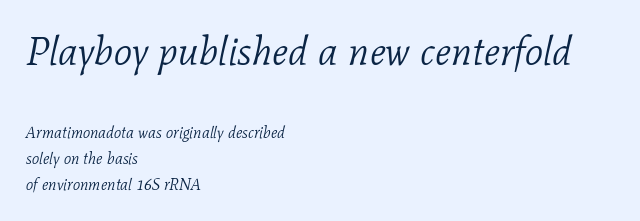
{"serif": "yes", "italic": "yes", "lean": "right", "slant_degrees": 11, "bold": "no", "weight": "light", "width": "normal", "stroke_contrast": "low", "x_height": "medium", "monospaced": "no", "underline": "no", "align": "left", "line_spacing": "normal", "line_spacing_ratio": 1.61, "letter_spacing": "normal", "letter_spacing_em": 0.0, "larger_block": "first", "size_ratio": 2.5, "glyph_px": 40}
